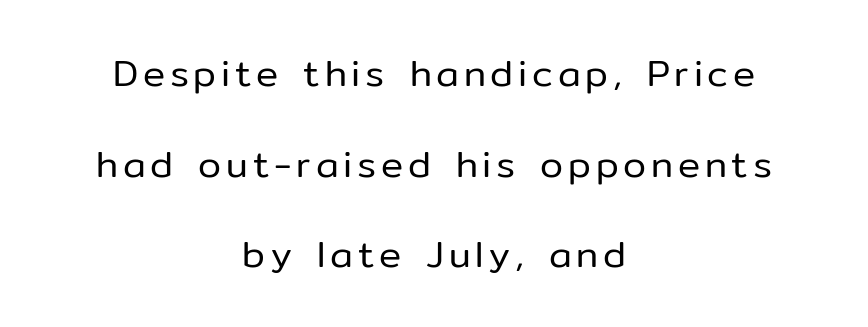
Q: Is the text bold? A: No.
Q: Is the text italic (slanted)? A: No, it is upright.
Q: Is the typeface a serif or a sans-serif typeface? A: Sans-serif.
Q: Is the text underlined? A: No.
Q: How is the paragraph aligned? A: Centered.
Q: Is the spacing between lines tight, normal or loose? A: Loose.
Q: Width (condensed, normal, or wide)? A: Normal.
Q: Stroke contrast? A: Low.
Q: x-height? A: Medium.
Q: Monospaced? A: No.
